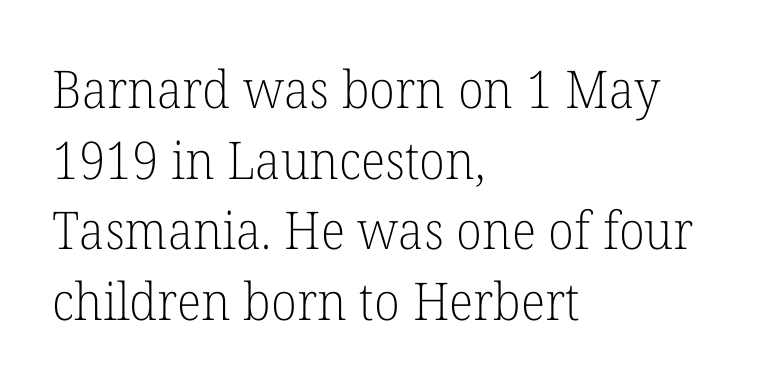
{"serif": "yes", "italic": "no", "bold": "no", "weight": "light", "width": "normal", "stroke_contrast": "low", "x_height": "medium", "monospaced": "no", "underline": "no", "align": "left", "line_spacing": "normal", "line_spacing_ratio": 1.36, "letter_spacing": "normal", "letter_spacing_em": 0.0, "glyph_px": 52}
